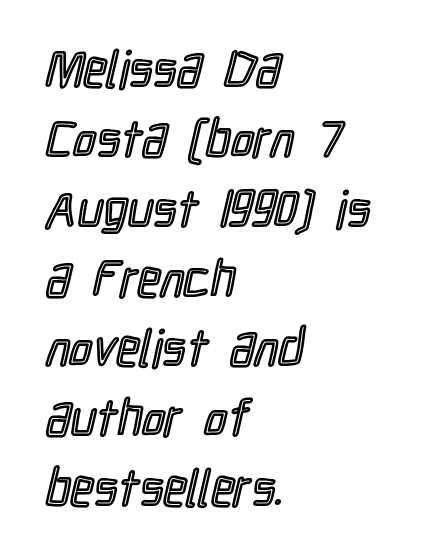
The image shows 51 px condensed type; set left-aligned, normal line spacing (1.37x), normal letter spacing, not underlined; a medium x-height.
